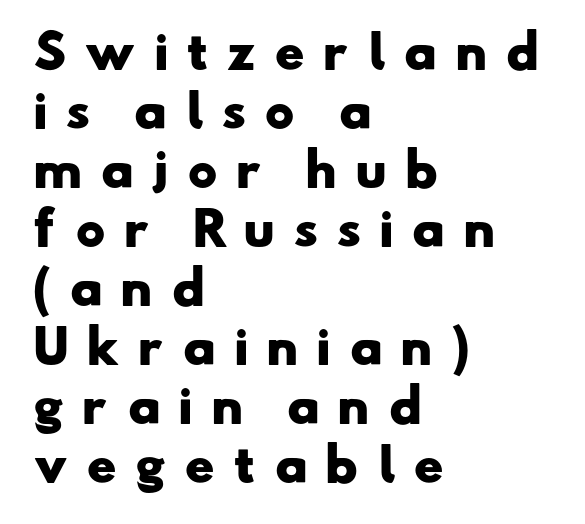
{"serif": "no", "bold": "yes", "weight": "heavy", "width": "wide", "stroke_contrast": "low", "x_height": "small", "monospaced": "no", "underline": "no", "align": "left", "line_spacing": "normal", "line_spacing_ratio": 1.31, "letter_spacing": "wide", "letter_spacing_em": 0.39, "glyph_px": 45}
